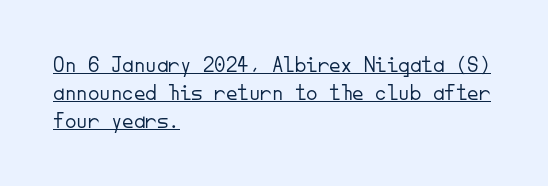
This sample uses an upright cut, with every glyph sitting square on the baseline. The type is set solid horizontally, with unmodified tracking. Nothing heavy about these letters — not bold at all. Like a heading marked for emphasis, these lines bear an underscore. One-word summary of the alignment: left.
